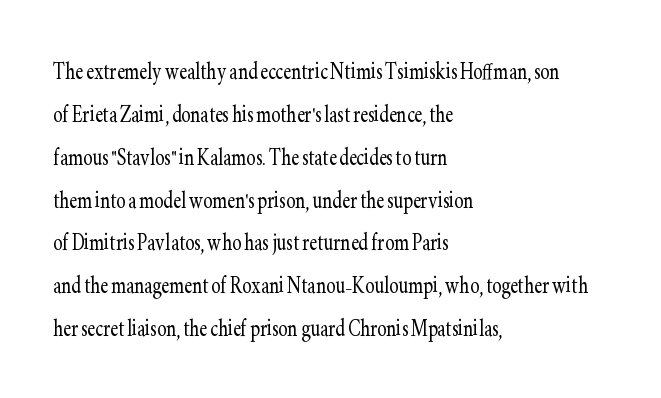
In terms of letterspacing, this is plain default setting. Do the letters lean? They stand straight. This is not heavy type; no bold has been used. Layout note: lines flush left. What kind of face is this? One with serifs. Think of a printed novel: that variable character pitch is what you see here.
